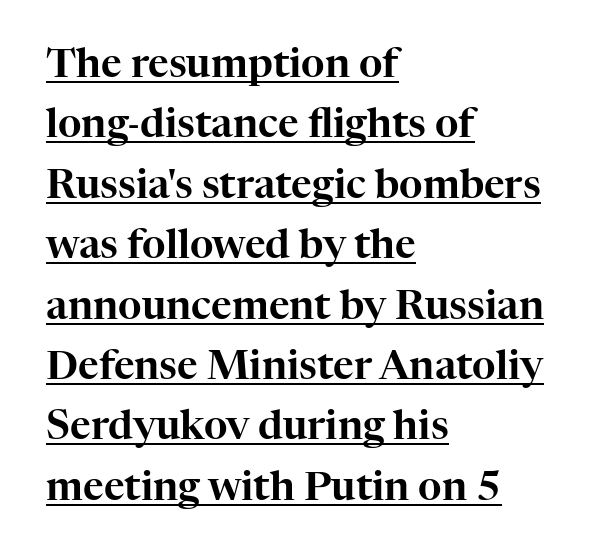
Q: Is the text italic (slanted)? A: No, it is upright.
Q: Is the typeface a serif or a sans-serif typeface? A: Serif.
Q: Is the text underlined? A: Yes.
Q: How is the paragraph aligned? A: Left-aligned.
Q: Is the spacing between letters normal or unusually wide? A: Normal.
Q: Is the spacing between lines tight, normal or loose? A: Normal.
Q: Width (condensed, normal, or wide)? A: Normal.
Q: Stroke contrast? A: High.
Q: x-height? A: Medium.
Q: Monospaced? A: No.
